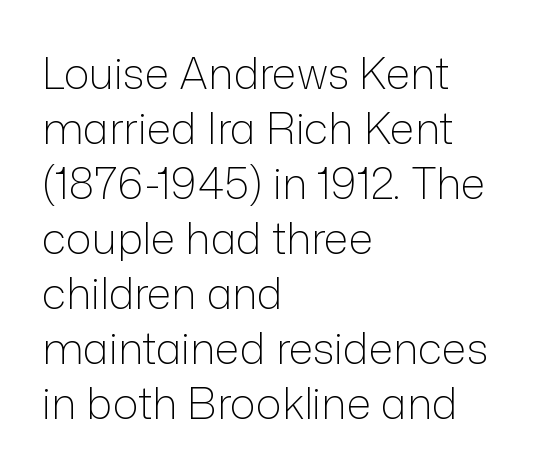
{"serif": "no", "italic": "no", "bold": "no", "weight": "light", "width": "normal", "stroke_contrast": "low", "x_height": "medium", "monospaced": "no", "underline": "no", "align": "left", "line_spacing": "normal", "line_spacing_ratio": 1.28, "letter_spacing": "normal", "letter_spacing_em": 0.0, "glyph_px": 43}
